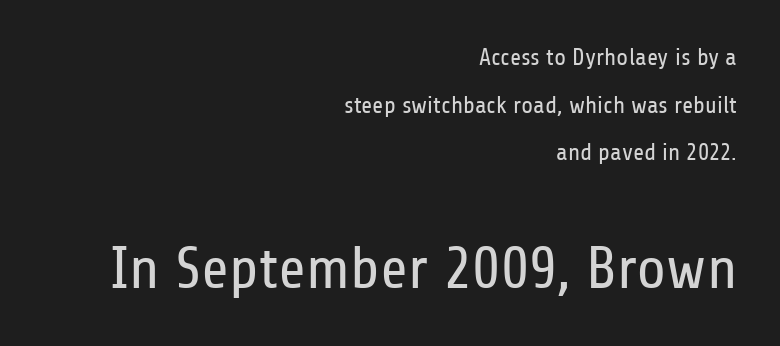
The image shows 60 px regular-weight, condensed sans-serif type, upright; set right-aligned, loose line spacing (1.98x), normal letter spacing, not underlined; the second (bottom) block is 2.5x larger; low stroke contrast and a medium x-height.
